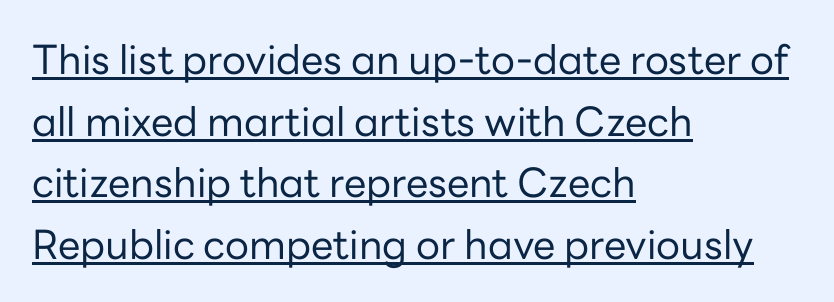
Serifs: no, the terminals of the letterforms are clean. Underline: present. The horizontal fit of the characters is conventional and even. Every stem runs plumb, perpendicular to the baseline.
